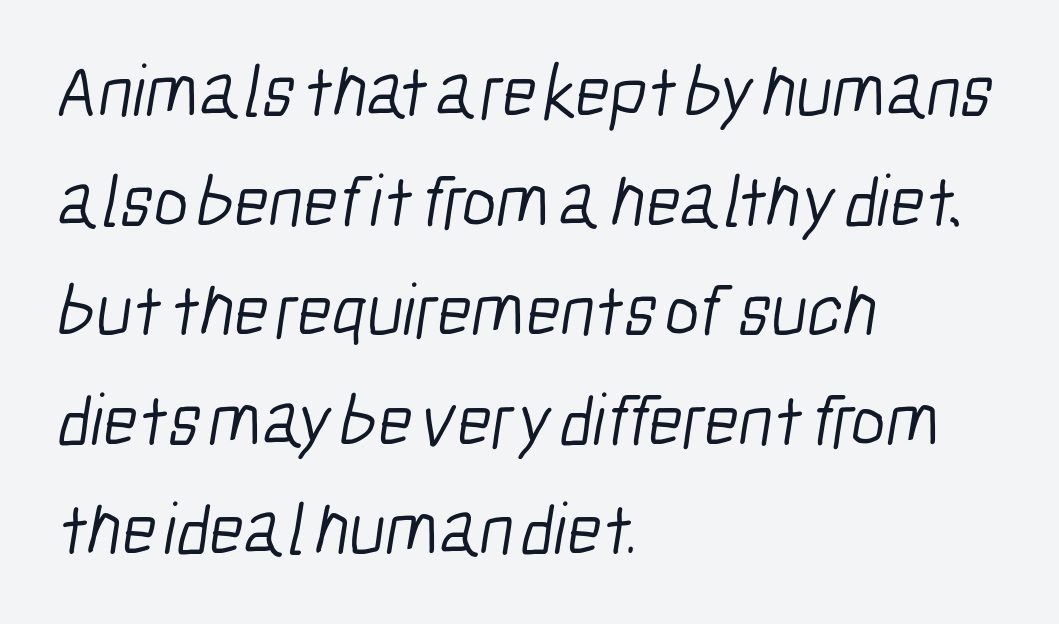
The image shows 74 px light, condensed sans-serif type; set left-aligned, normal line spacing (1.48x), normal letter spacing, not underlined; low stroke contrast and a medium x-height.
